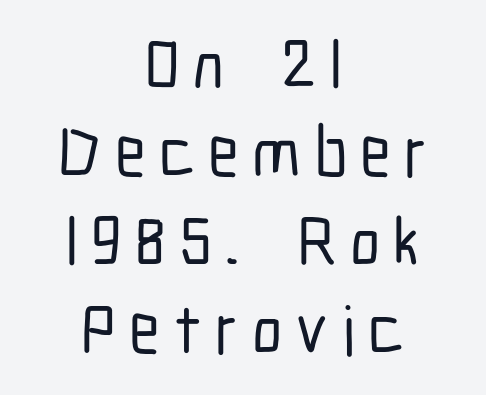
The image shows 69 px condensed sans-serif type, upright; set centered, normal line spacing (1.28x), not underlined; low stroke contrast and a medium x-height.
